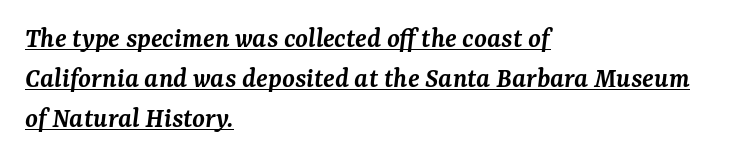
Summary of vertical rhythm: regular, with standard interline spacing. Font category for this specimen: serif. Line starts are locked; line ends wander. Does extra space separate the letters? No, they use regular spacing.
